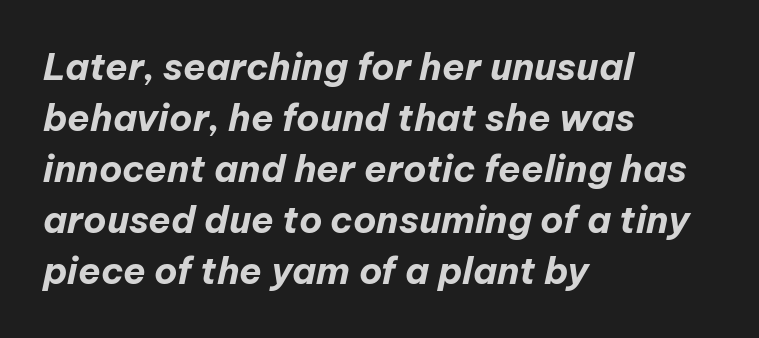
Q: Is the text bold? A: Yes.
Q: Is the text italic (slanted)? A: Yes, it leans right by about 12 degrees.
Q: Is the text underlined? A: No.
Q: How is the paragraph aligned? A: Left-aligned.
Q: Is the spacing between letters normal or unusually wide? A: Normal.
Q: Is the spacing between lines tight, normal or loose? A: Normal.
Q: Width (condensed, normal, or wide)? A: Normal.
Q: Stroke contrast? A: Low.
Q: x-height? A: Medium.
Q: Monospaced? A: No.
